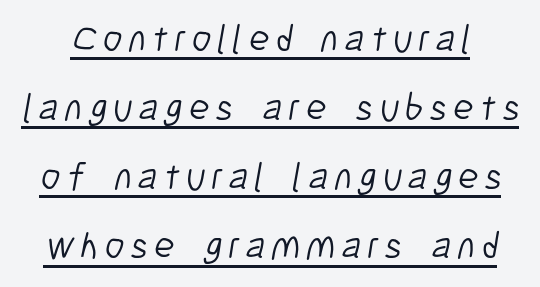
{"serif": "no", "bold": "no", "weight": "light", "width": "condensed", "stroke_contrast": "low", "x_height": "medium", "monospaced": "no", "underline": "yes", "line_spacing_ratio": 1.82, "glyph_px": 38}
